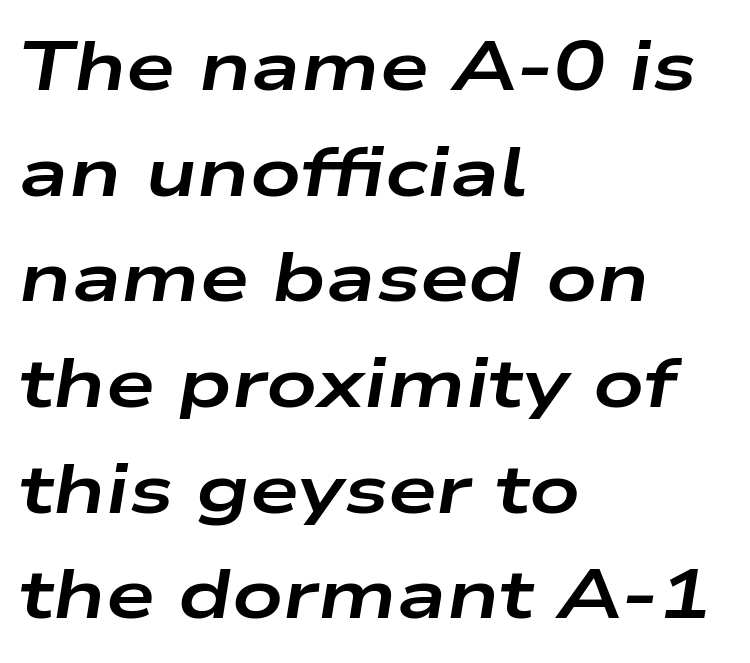
The image shows 70 px bold, wide type, italic (leaning right); set left-aligned, normal line spacing (1.51x), normal letter spacing, not underlined; low stroke contrast and a medium x-height.
